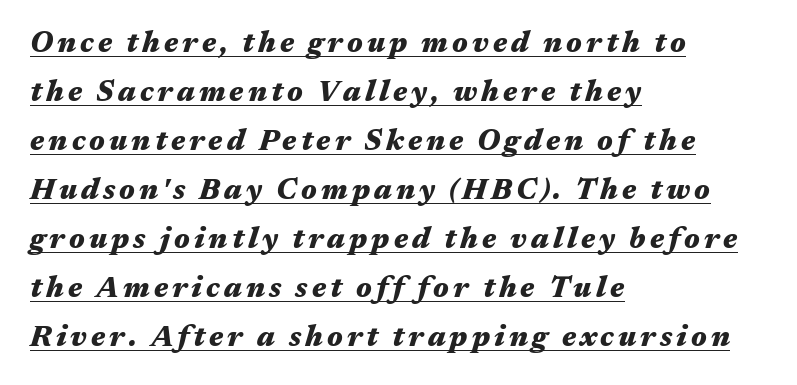
{"italic": "yes", "lean": "right", "slant_degrees": 17, "bold": "yes", "weight": "heavy", "width": "wide", "stroke_contrast": "medium", "x_height": "medium", "monospaced": "no", "underline": "yes", "align": "left", "line_spacing": "normal", "line_spacing_ratio": 1.69, "glyph_px": 29}
